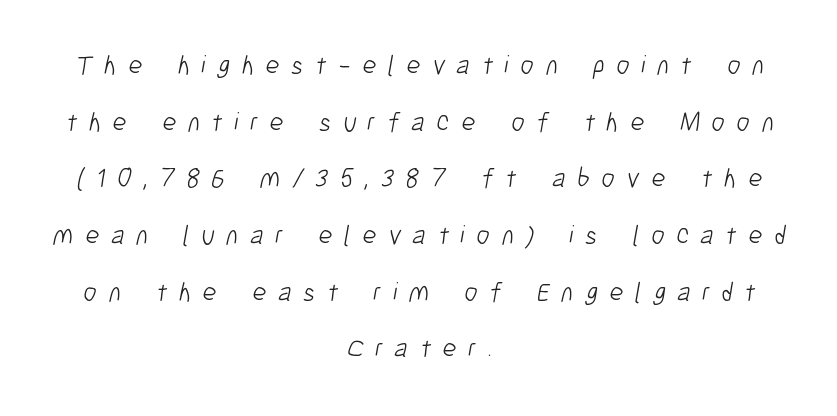
Reading down the block, each line starts at a different indent, mirrored at its end. How would I describe the line gaps? Wide and relaxed. Stroke thickness stays within the range of a standard reading face or lighter. Observe the wide spacing: letters keep a clear distance from each other. Rule under the text: the space is simply empty.
